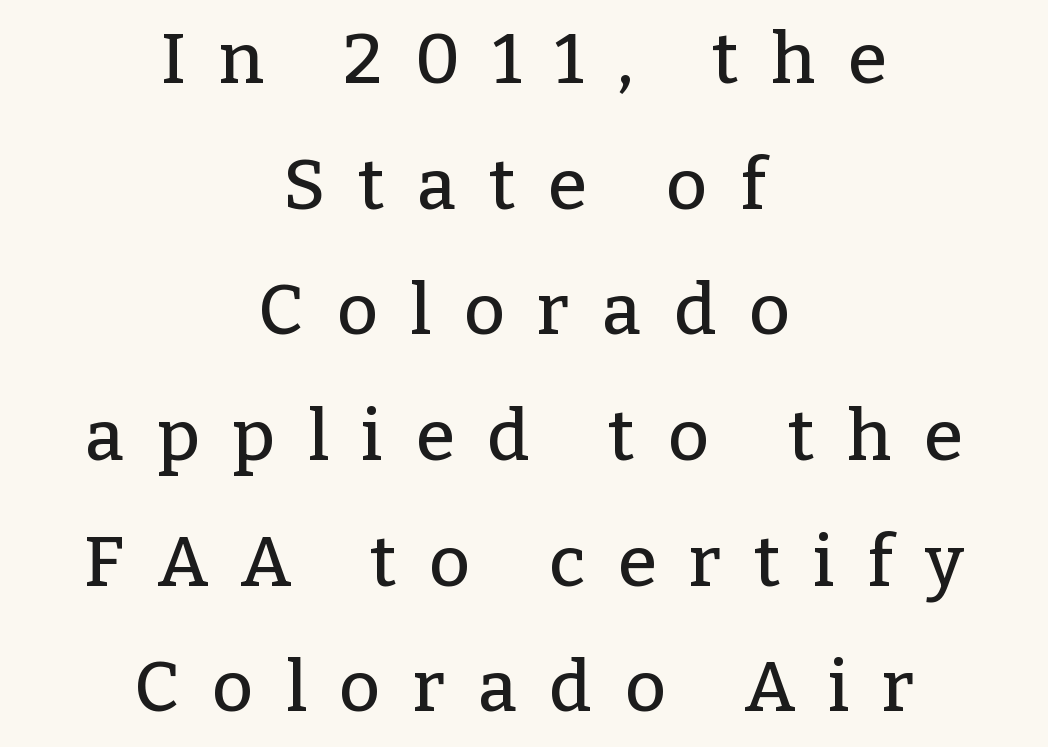
Q: Is the text italic (slanted)? A: No, it is upright.
Q: Is the typeface a serif or a sans-serif typeface? A: Serif.
Q: Is the text underlined? A: No.
Q: How is the paragraph aligned? A: Centered.
Q: Is the spacing between letters normal or unusually wide? A: Unusually wide.
Q: Width (condensed, normal, or wide)? A: Normal.
Q: Stroke contrast? A: Low.
Q: x-height? A: Medium.
Q: Monospaced? A: No.
